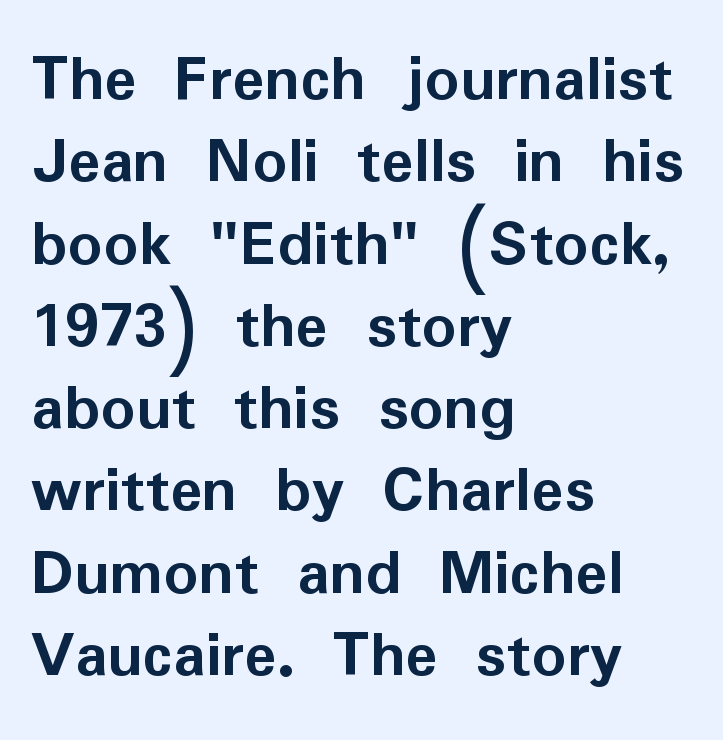
Q: Is the text bold? A: Yes.
Q: Is the text italic (slanted)? A: No, it is upright.
Q: Is the typeface a serif or a sans-serif typeface? A: Sans-serif.
Q: Is the text underlined? A: No.
Q: How is the paragraph aligned? A: Left-aligned.
Q: Is the spacing between letters normal or unusually wide? A: Normal.
Q: Width (condensed, normal, or wide)? A: Normal.
Q: Stroke contrast? A: Low.
Q: x-height? A: Medium.
Q: Monospaced? A: No.
